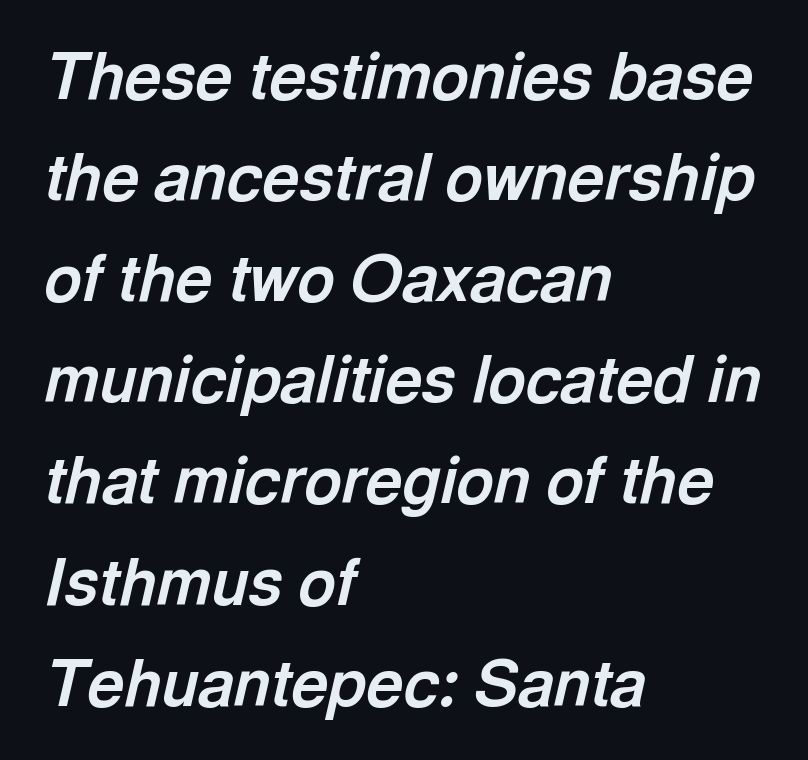
The image shows 64 px bold type, italic (leaning right); set left-aligned, normal line spacing (1.58x), normal letter spacing, not underlined; a medium x-height.
